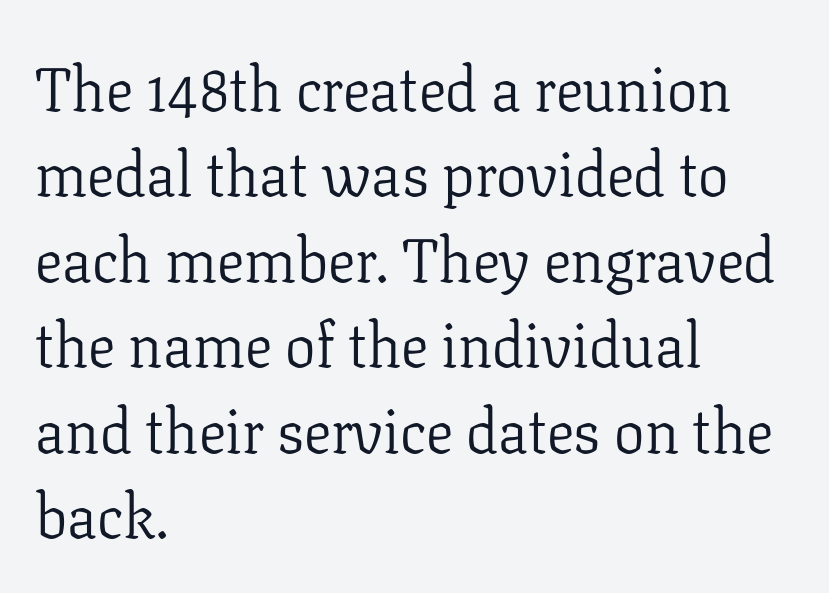
Is there much room between lines? A standard amount, neither cramped nor airy. Descenders hang freely into open space. Weight class: somewhere from thin through regular. This is roman type, the default non-slanted kind.
